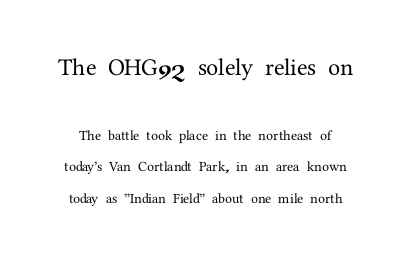
{"italic": "no", "underline": "no", "line_spacing": "loose", "line_spacing_ratio": 2.24, "letter_spacing": "normal", "letter_spacing_em": 0.0, "larger_block": "first", "size_ratio": 1.71, "glyph_px": 24}
